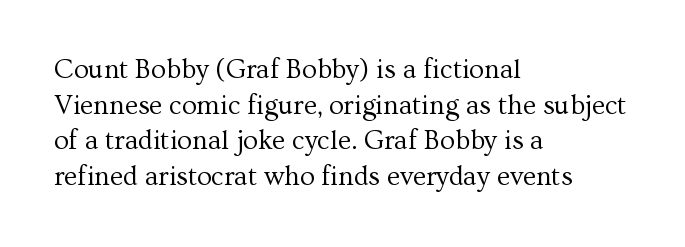
The image shows 27 px text type, upright; set left-aligned, normal line spacing (1.32x), normal letter spacing, not underlined.
